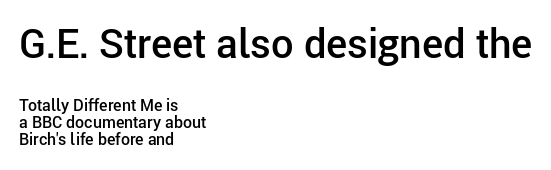
The image shows 40 px semibold sans-serif type, upright; set left-aligned, tight line spacing (1.09x), normal letter spacing, not underlined; the first (top) block is 2.5x larger; low stroke contrast and a medium x-height.
